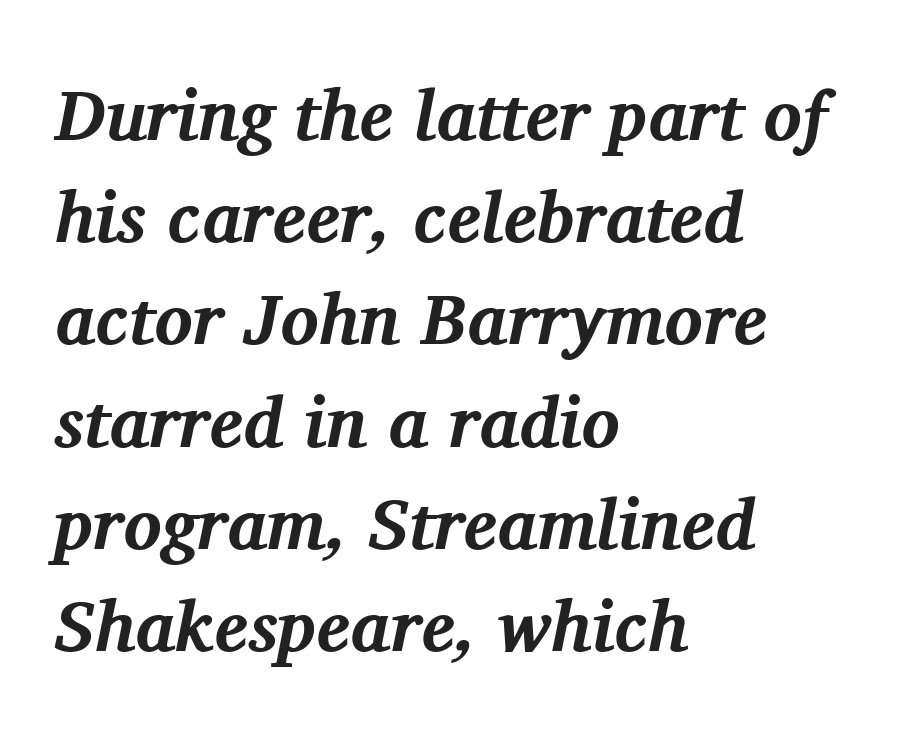
The image shows 71 px bold serif type, italic (leaning right); set left-aligned, normal line spacing (1.44x), normal letter spacing, not underlined; medium stroke contrast and a medium x-height.
